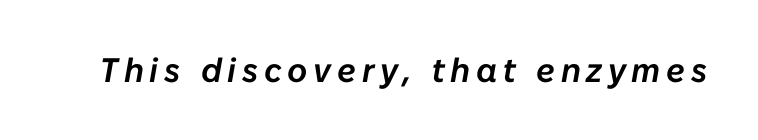
The image shows 34 px text type, italic (leaning right); set not underlined; low stroke contrast and a medium x-height.
